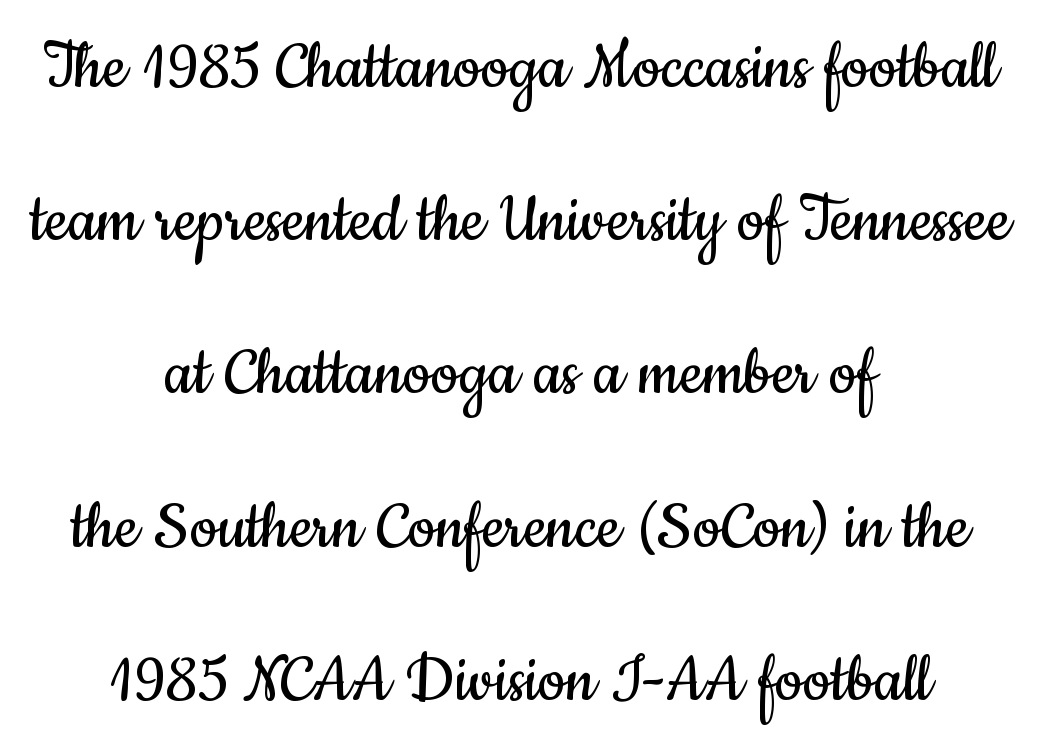
The image shows 77 px regular-weight, condensed sans-serif type; set centered, loose line spacing (1.99x), normal letter spacing, not underlined; low stroke contrast and a small x-height.
